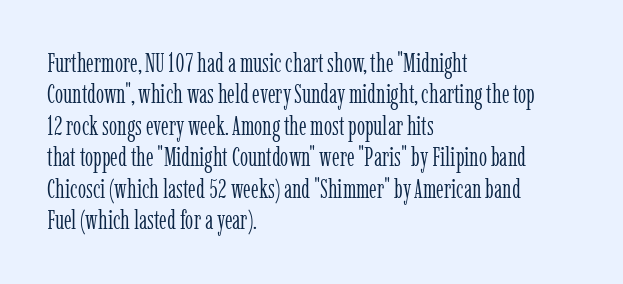
{"italic": "no", "bold": "no", "underline": "no", "align": "left", "line_spacing_ratio": 1.21, "letter_spacing": "normal", "letter_spacing_em": 0.0, "glyph_px": 26}
